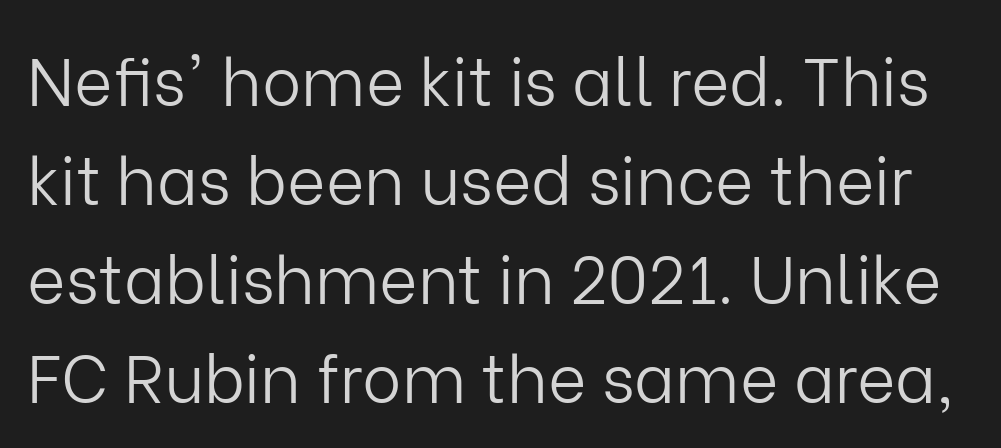
Q: Is the text bold? A: No.
Q: Is the text italic (slanted)? A: No, it is upright.
Q: Is the typeface a serif or a sans-serif typeface? A: Sans-serif.
Q: Is the text underlined? A: No.
Q: Is the spacing between letters normal or unusually wide? A: Normal.
Q: Is the spacing between lines tight, normal or loose? A: Normal.
Q: Width (condensed, normal, or wide)? A: Normal.
Q: Stroke contrast? A: Low.
Q: x-height? A: Medium.
Q: Monospaced? A: No.
